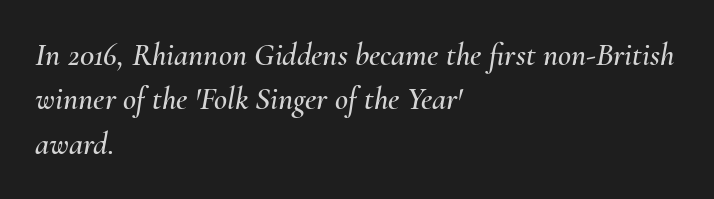
The image shows 32 px text type, italic (leaning right); set left-aligned, normal line spacing (1.39x), normal letter spacing, not underlined; medium stroke contrast and a small x-height.
